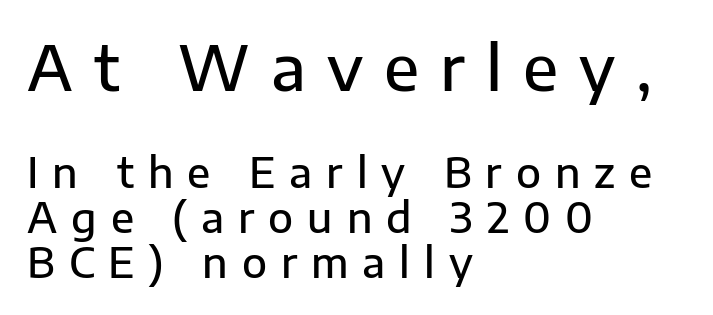
{"serif": "no", "italic": "no", "bold": "semi", "weight": "semibold", "width": "normal", "stroke_contrast": "low", "x_height": "medium", "monospaced": "no", "underline": "no", "align": "left", "line_spacing": "tight", "line_spacing_ratio": 1.1, "letter_spacing": "wide", "letter_spacing_em": 0.34, "larger_block": "first", "size_ratio": 1.51, "glyph_px": 62}
